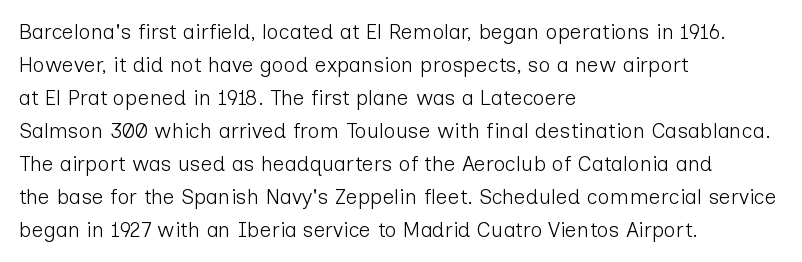
No italicization has been applied; the sample stays upright. This rendering features lettering with no underline. Summary of weight: not heavy and not bold. The typesetter chose a ragged-right arrangement here. The vertical gap from one line to the next is medium.
